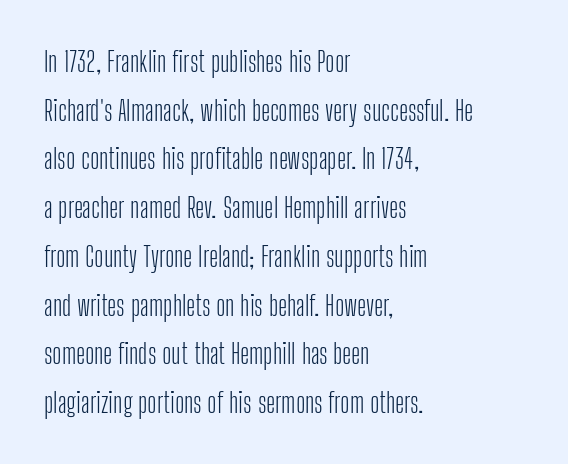
The typesetting does not lean heavy: it is not bold. Designer's note — italics off, roman on. You could not count columns in this text — the font is proportionally spaced. The text block is weighted toward the left margin, trailing off unevenly rightward.
